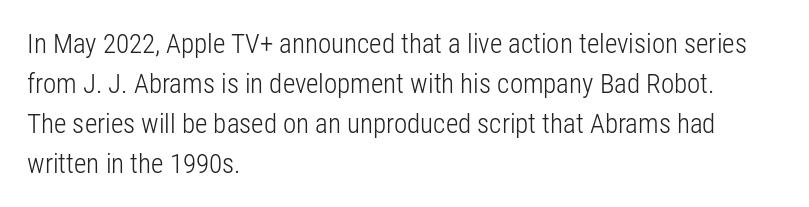
{"italic": "no", "bold": "no", "underline": "no", "align": "left", "line_spacing": "normal", "line_spacing_ratio": 1.48, "letter_spacing": "normal", "letter_spacing_em": 0.0, "glyph_px": 27}
